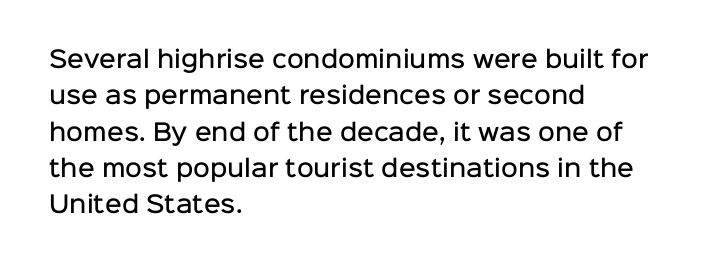
The paragraph shown leans on its left margin. Baseline-to-baseline distance is the conventional proportion of letter height. Check under the words: just untouched page. How are the letters spaced? Ordinarily, with no added tracking.
